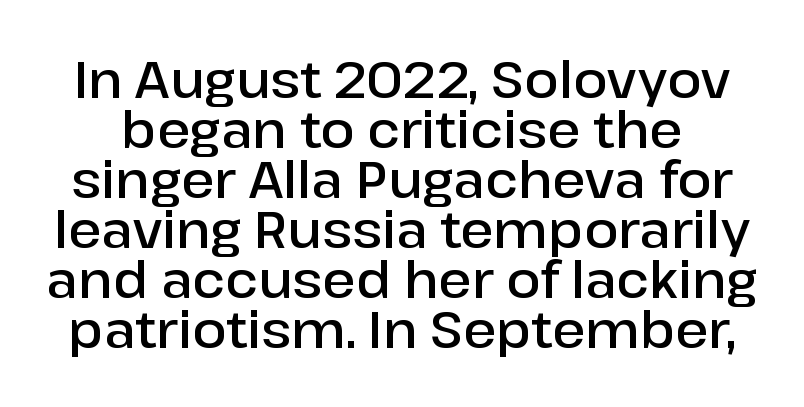
Q: Is the text bold? A: Semi-bold.
Q: Is the text italic (slanted)? A: No, it is upright.
Q: Is the typeface a serif or a sans-serif typeface? A: Sans-serif.
Q: Is the text underlined? A: No.
Q: Is the spacing between letters normal or unusually wide? A: Normal.
Q: Is the spacing between lines tight, normal or loose? A: Tight.
Q: Width (condensed, normal, or wide)? A: Normal.
Q: Stroke contrast? A: Low.
Q: x-height? A: Medium.
Q: Monospaced? A: No.
